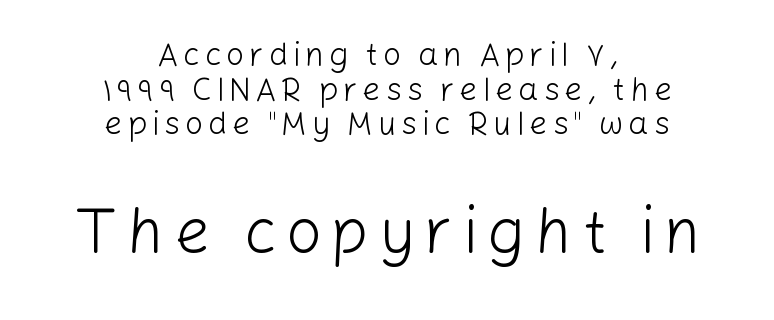
{"serif": "no", "italic": "no", "bold": "no", "weight": "light", "width": "normal", "stroke_contrast": "low", "x_height": "medium", "monospaced": "no", "underline": "no", "align": "center", "line_spacing": "tight", "line_spacing_ratio": 1.08, "larger_block": "second", "size_ratio": 1.97, "glyph_px": 63}
